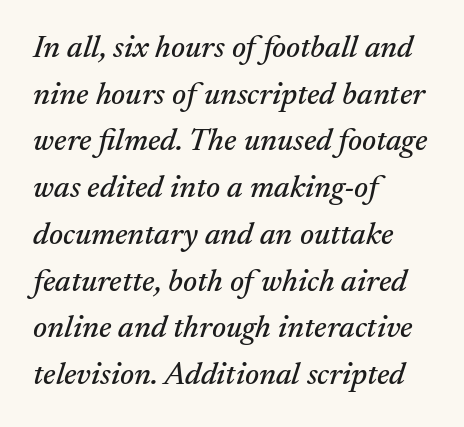
The image shows 32 px serif type, italic (leaning right); set left-aligned, normal line spacing (1.46x), normal letter spacing, not underlined; medium stroke contrast and a small x-height.
